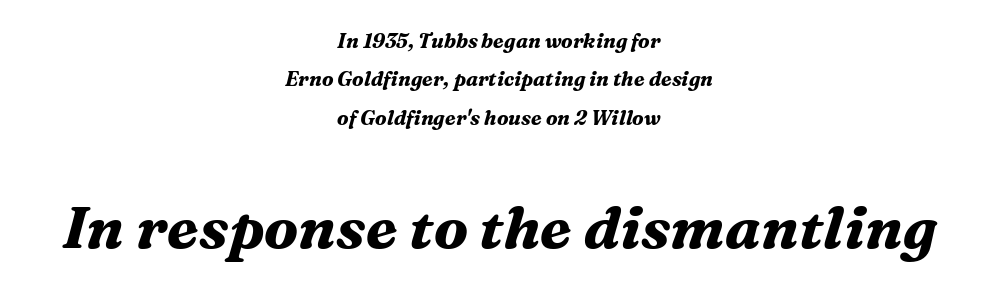
Q: Is the text bold? A: Yes.
Q: Is the text italic (slanted)? A: Yes, it leans right by about 16 degrees.
Q: Is the typeface a serif or a sans-serif typeface? A: Serif.
Q: Is the text underlined? A: No.
Q: How is the paragraph aligned? A: Centered.
Q: Is the spacing between letters normal or unusually wide? A: Normal.
Q: Is the spacing between lines tight, normal or loose? A: Loose.
Q: Which block of text is set in a larger size, the first (top) or the second (bottom)? A: The second (bottom) one.
Q: Width (condensed, normal, or wide)? A: Normal.
Q: Stroke contrast? A: Medium.
Q: x-height? A: Medium.
Q: Monospaced? A: No.
